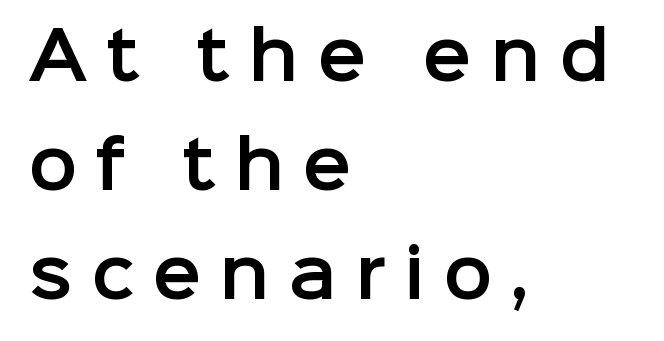
The image shows 65 px sans-serif type, upright; set left-aligned, normal line spacing (1.68x), unusually wide letter spacing (+0.28 em), not underlined; low stroke contrast and a medium x-height.
